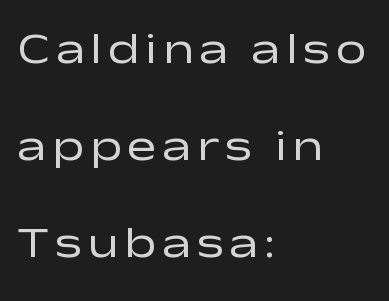
{"serif": "no", "italic": "no", "bold": "no", "weight": "regular", "width": "wide", "stroke_contrast": "low", "x_height": "medium", "monospaced": "no", "underline": "no", "align": "left", "line_spacing": "loose", "line_spacing_ratio": 2.21, "glyph_px": 44}
